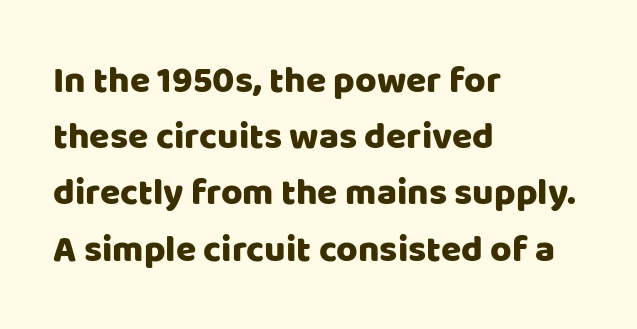
The rendering uses natural spacing where letterforms have individual widths. In terms of posture, this sample is upright. Compared with typical paragraphs, the rows here are spaced about the same. Each row of text sits above clean, open space.
